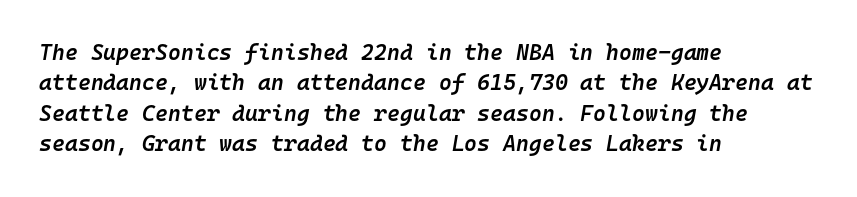
{"italic": "yes", "lean": "right", "slant_degrees": 10, "bold": "semi", "underline": "no", "align": "left", "line_spacing": "normal", "line_spacing_ratio": 1.38, "letter_spacing": "normal", "letter_spacing_em": 0.0, "glyph_px": 22}
